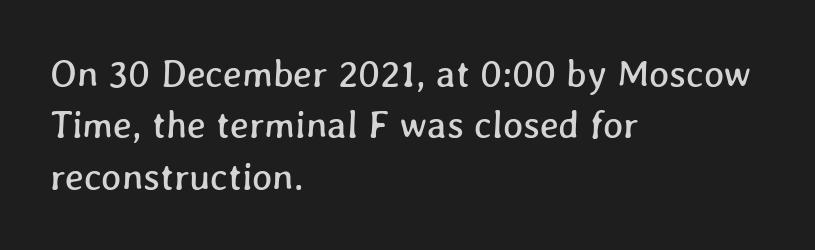
{"width": "normal", "stroke_contrast": "low", "x_height": "medium", "monospaced": "no", "underline": "no", "align": "left", "line_spacing": "normal", "line_spacing_ratio": 1.35, "letter_spacing": "normal", "letter_spacing_em": 0.0, "glyph_px": 38}
